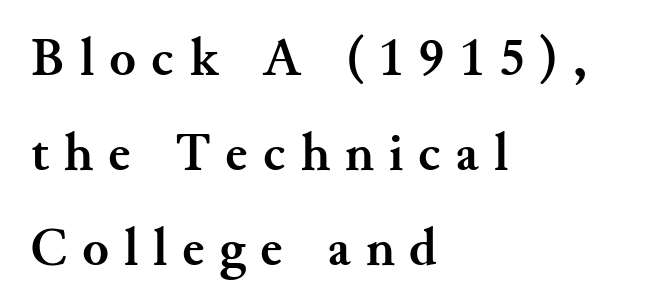
Observe the serifs anchoring each vertical stroke in this sample. The area under the type is left untouched. Do the letters lean? They stand straight. Each letter keeps its own natural width here, so spacing adapts to shape.
